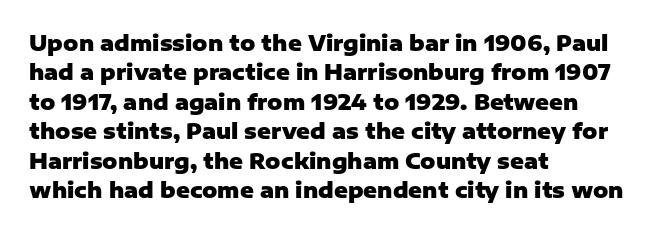
Q: Is the text bold? A: Yes.
Q: Is the text italic (slanted)? A: No, it is upright.
Q: Is the text underlined? A: No.
Q: How is the paragraph aligned? A: Left-aligned.
Q: Is the spacing between letters normal or unusually wide? A: Normal.
Q: Is the spacing between lines tight, normal or loose? A: Normal.
